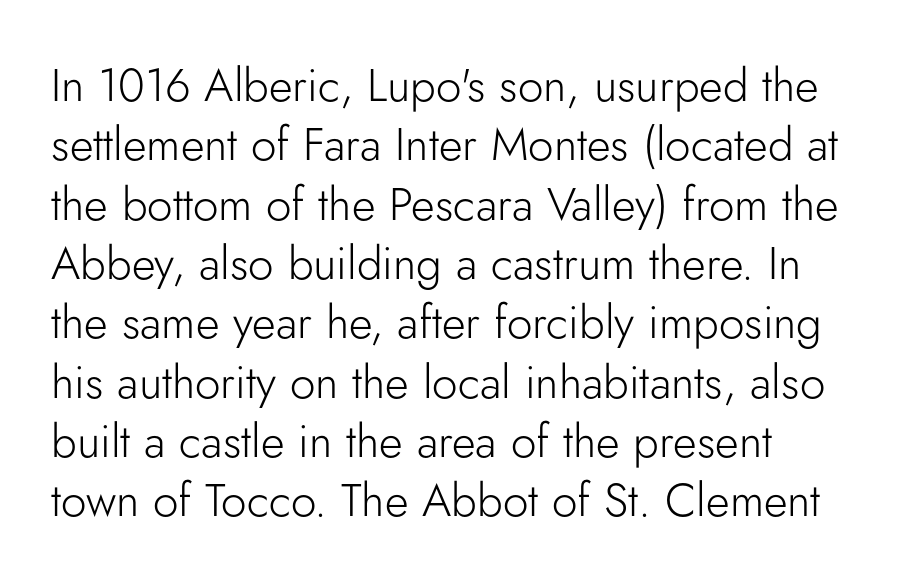
The characters are drawn with everyday or finer stroke widths. A normal amount of white space separates one row of letters from the next. The font family rendered here belongs to the sans-serif group. Is this a fixed-width face? No — the glyphs have proportional, varying widths. Designer's note — italics off, roman on.
